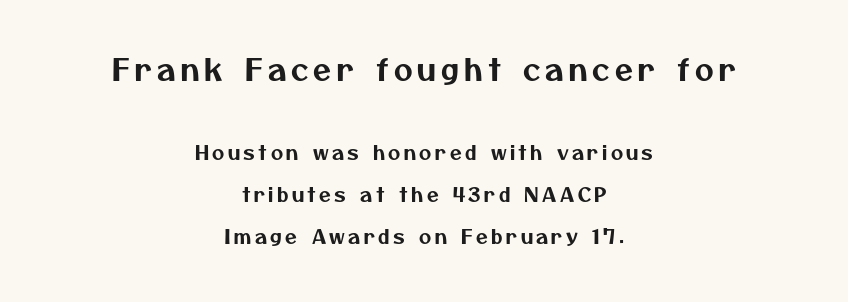
Q: Is the typeface a serif or a sans-serif typeface? A: Sans-serif.
Q: Is the text underlined? A: No.
Q: How is the paragraph aligned? A: Centered.
Q: Is the spacing between lines tight, normal or loose? A: Loose.
Q: Which block of text is set in a larger size, the first (top) or the second (bottom)? A: The first (top) one.
Q: Width (condensed, normal, or wide)? A: Normal.
Q: Stroke contrast? A: Medium.
Q: x-height? A: Medium.
Q: Monospaced? A: No.
